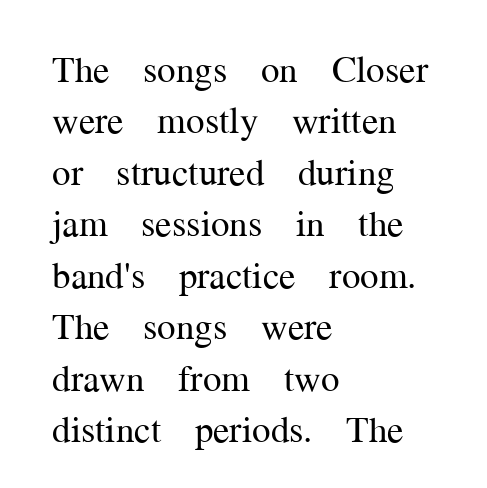
The image shows 37 px regular-weight serif type, upright; set left-aligned, normal line spacing (1.39x), normal letter spacing, not underlined; medium stroke contrast and a medium x-height.
